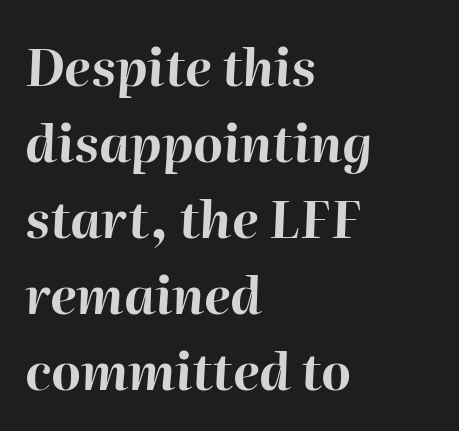
The leading is moderate, giving the passage an even texture. Each letter keeps its own natural width here, so spacing adapts to shape. Nobody touched the tracking dial on this one. In CSS terms this would be text-align: left. Heavy, bold letterforms. Any mark beneath the type? The region is blank.
